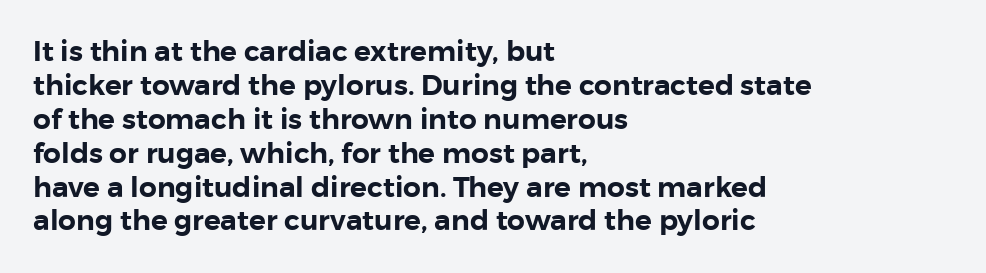
{"serif": "no", "italic": "no", "width": "normal", "stroke_contrast": "low", "x_height": "medium", "monospaced": "no", "underline": "no", "align": "left", "line_spacing_ratio": 1.21, "letter_spacing": "normal", "letter_spacing_em": 0.0, "glyph_px": 28}
